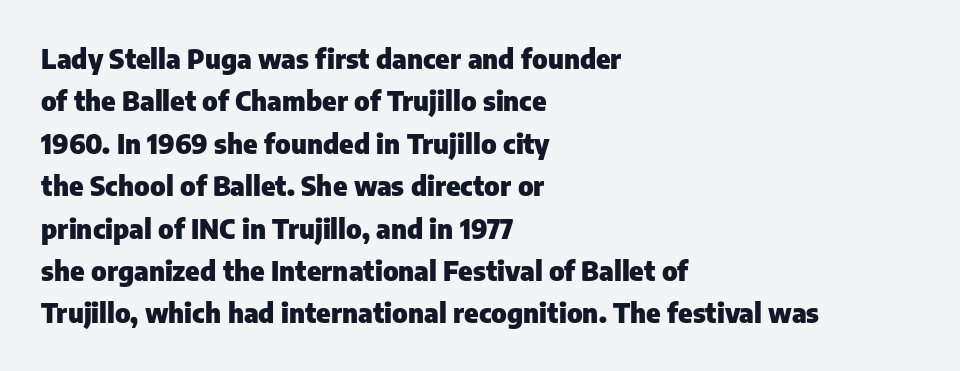
The axis of the letterforms is exactly vertical. The passage is arranged the way most books set body copy — flush left. Beneath every word, the page is bare. Summary of weight: heavy, a full bold. In terms of leading, this rendering sits right in the middle.
